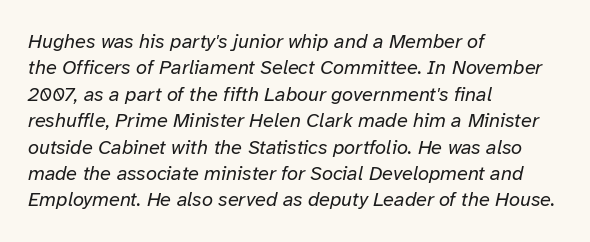
{"italic": "yes", "lean": "right", "slant_degrees": 12, "bold": "no", "underline": "no", "align": "left", "line_spacing": "normal", "line_spacing_ratio": 1.32, "letter_spacing": "normal", "letter_spacing_em": 0.0, "glyph_px": 20}
